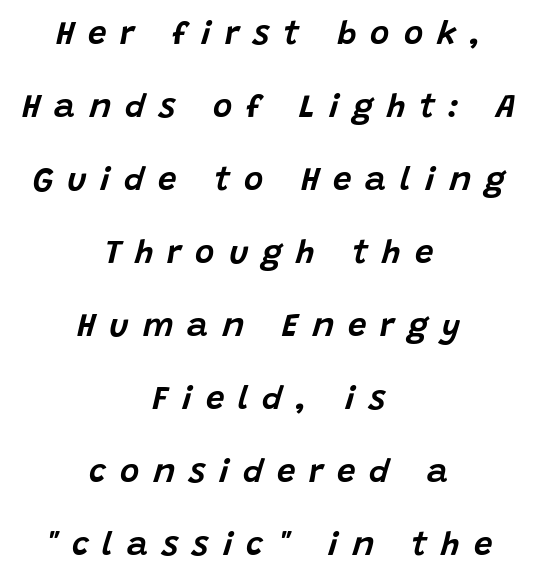
The image shows 33 px text type, italic (leaning right); set centered, loose line spacing (2.21x), unusually wide letter spacing (+0.42 em), not underlined; low stroke contrast and a large x-height.
